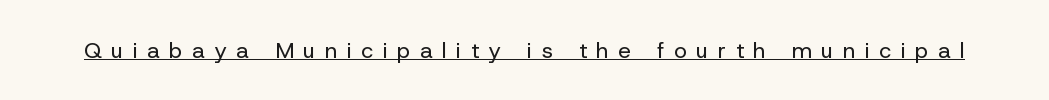
Check the space under the baseline: a stroke is drawn there. Is the type heavy? It reads as light-to-regular instead. Someone cranked the tracking dial way up on this one. Ordinary non-slanted type is in use.
